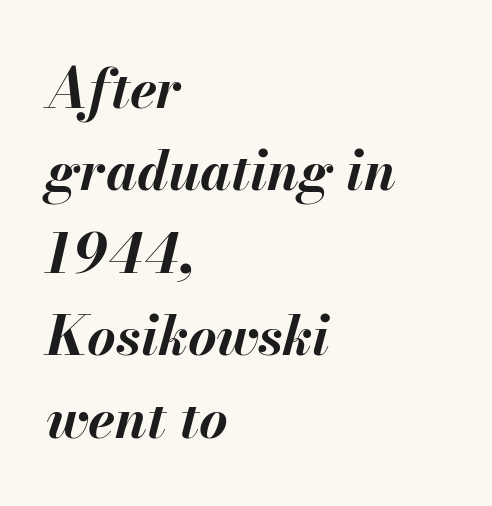
{"italic": "yes", "lean": "right", "slant_degrees": 13, "bold": "yes", "weight": "bold", "width": "normal", "stroke_contrast": "medium", "x_height": "small", "monospaced": "no", "underline": "no", "align": "left", "line_spacing": "normal", "line_spacing_ratio": 1.5, "letter_spacing": "normal", "letter_spacing_em": 0.0, "glyph_px": 55}
